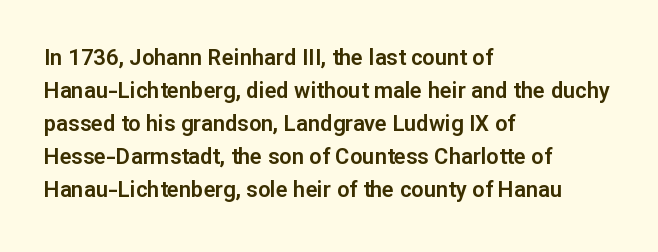
A clean baseline with only descenders dipping below it. Standard letterfit; no display-style spreading of the glyphs. Notice how descenders clear the ascenders below comfortably — that's standard leading. It's the straight-up-and-down kind of type. Does the copy run flush right? No — it runs flush left.
